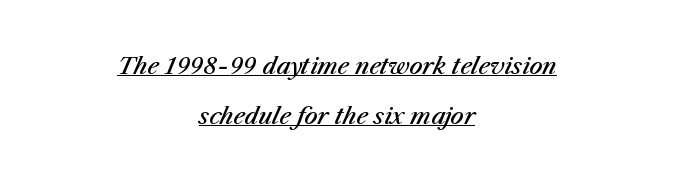
Q: Is the text bold? A: Semi-bold.
Q: Is the text italic (slanted)? A: Yes, it leans right by about 23 degrees.
Q: Is the text underlined? A: Yes.
Q: How is the paragraph aligned? A: Centered.
Q: Is the spacing between letters normal or unusually wide? A: Normal.
Q: Is the spacing between lines tight, normal or loose? A: Loose.
